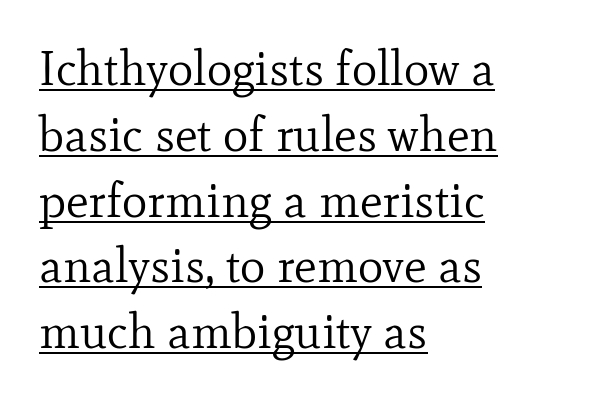
Q: Is the text bold? A: No.
Q: Is the text italic (slanted)? A: No, it is upright.
Q: Is the typeface a serif or a sans-serif typeface? A: Serif.
Q: Is the text underlined? A: Yes.
Q: How is the paragraph aligned? A: Left-aligned.
Q: Is the spacing between letters normal or unusually wide? A: Normal.
Q: Is the spacing between lines tight, normal or loose? A: Normal.
Q: Width (condensed, normal, or wide)? A: Normal.
Q: Stroke contrast? A: Low.
Q: x-height? A: Small.
Q: Monospaced? A: No.
